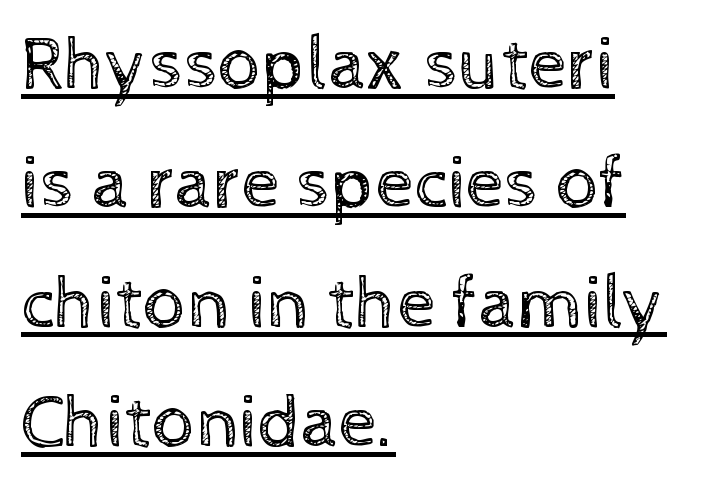
{"italic": "no", "bold": "no", "weight": "regular", "width": "normal", "x_height": "medium", "monospaced": "no", "underline": "yes", "align": "left", "line_spacing": "normal", "line_spacing_ratio": 1.57, "letter_spacing": "normal", "letter_spacing_em": 0.0, "glyph_px": 76}
